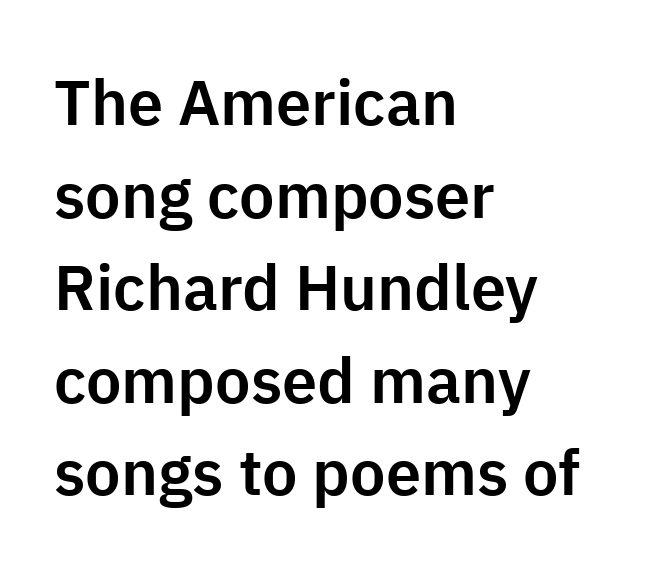
Q: Is the text italic (slanted)? A: No, it is upright.
Q: Is the typeface a serif or a sans-serif typeface? A: Sans-serif.
Q: Is the text underlined? A: No.
Q: How is the paragraph aligned? A: Left-aligned.
Q: Is the spacing between letters normal or unusually wide? A: Normal.
Q: Is the spacing between lines tight, normal or loose? A: Normal.
Q: Width (condensed, normal, or wide)? A: Normal.
Q: Stroke contrast? A: Low.
Q: x-height? A: Medium.
Q: Monospaced? A: No.
